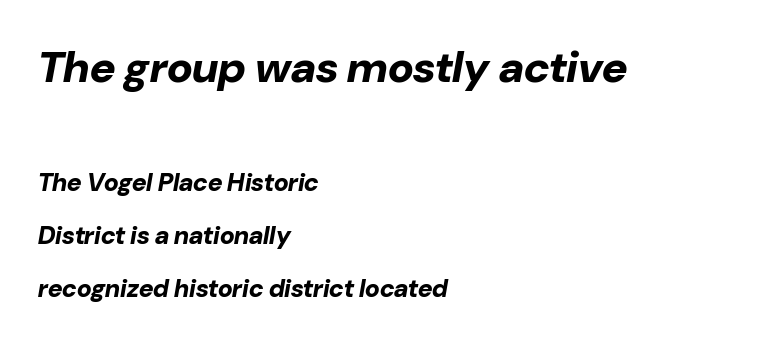
The image shows 44 px bold type, italic (leaning right); set left-aligned, loose line spacing (2.12x), normal letter spacing, not underlined; the first (top) block is 1.76x larger; low stroke contrast and a medium x-height.
